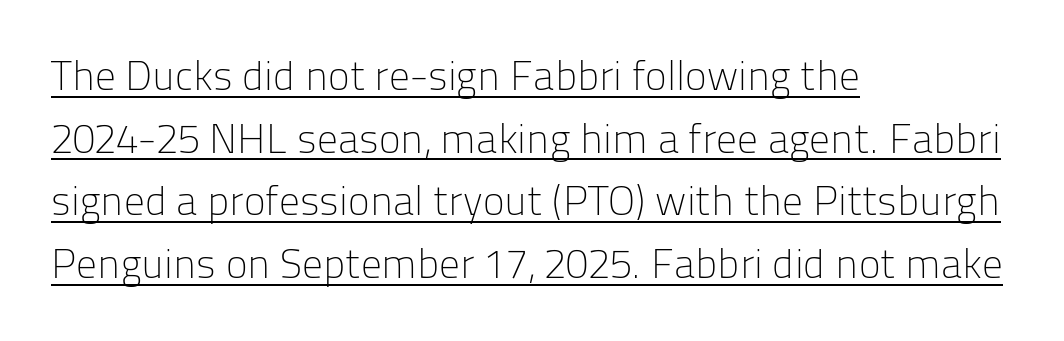
One-word summary of the alignment: left. You can see a thin bar hugging the bottom of the glyphs. This block has exactly the height ordinary leading produces. The type family on display is of the sans-serif kind.
